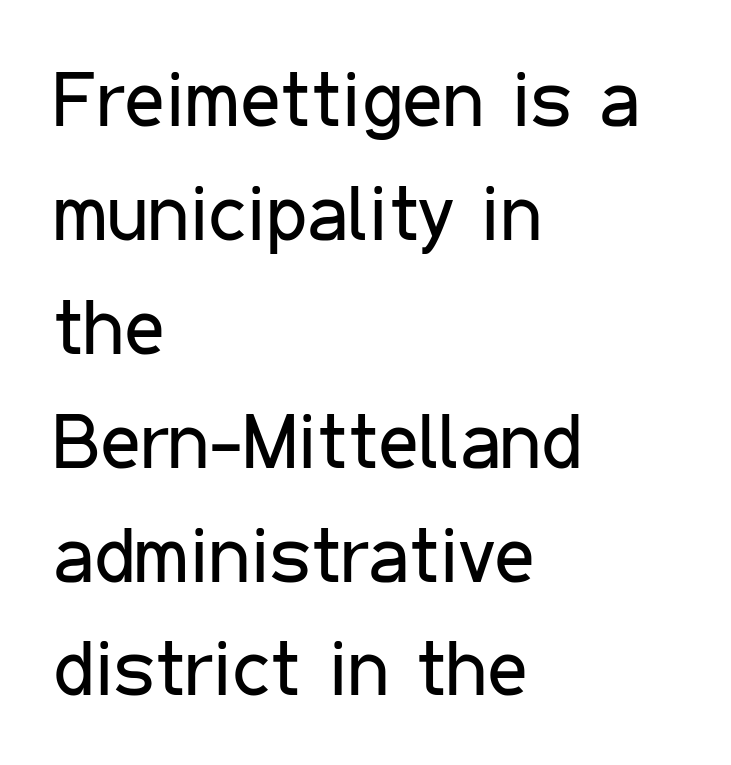
Q: Is the text bold? A: No.
Q: Is the text italic (slanted)? A: No, it is upright.
Q: Is the typeface a serif or a sans-serif typeface? A: Sans-serif.
Q: Is the text underlined? A: No.
Q: How is the paragraph aligned? A: Left-aligned.
Q: Is the spacing between letters normal or unusually wide? A: Normal.
Q: Is the spacing between lines tight, normal or loose? A: Normal.
Q: Width (condensed, normal, or wide)? A: Condensed.
Q: Stroke contrast? A: Low.
Q: x-height? A: Medium.
Q: Monospaced? A: No.
